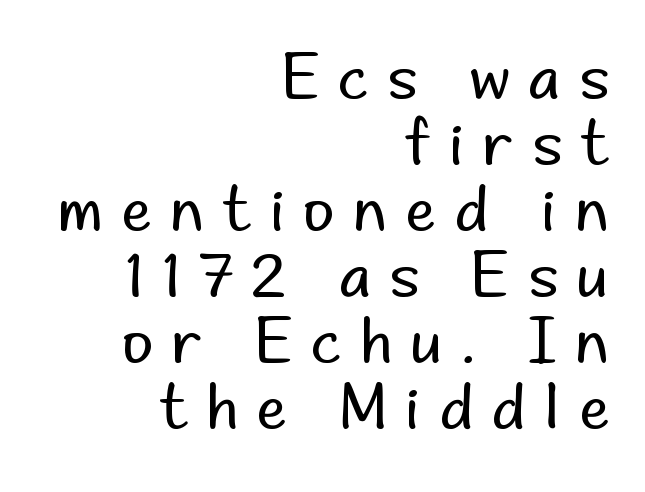
{"serif": "no", "italic": "no", "bold": "no", "weight": "regular", "width": "normal", "stroke_contrast": "low", "x_height": "small", "monospaced": "no", "underline": "no", "align": "right", "line_spacing": "tight", "line_spacing_ratio": 1.1, "letter_spacing": "wide", "letter_spacing_em": 0.32, "glyph_px": 60}
